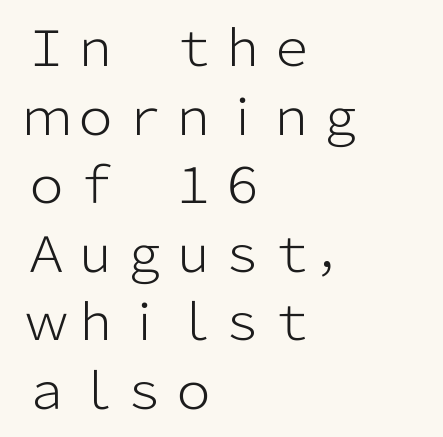
The face used here is proportionally spaced, like ordinary book or web type. Interline gaps are of average width in this sample. Nope, not italic — everything's standing straight. Short note: letters normally spaced. Words float on clear page, feet unadorned.
